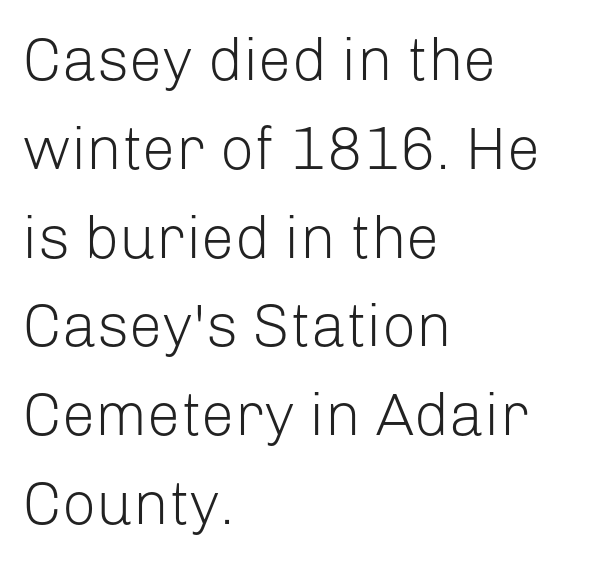
The image shows 60 px light sans-serif type, upright; set left-aligned, normal line spacing (1.48x), normal letter spacing, not underlined; low stroke contrast and a medium x-height.
